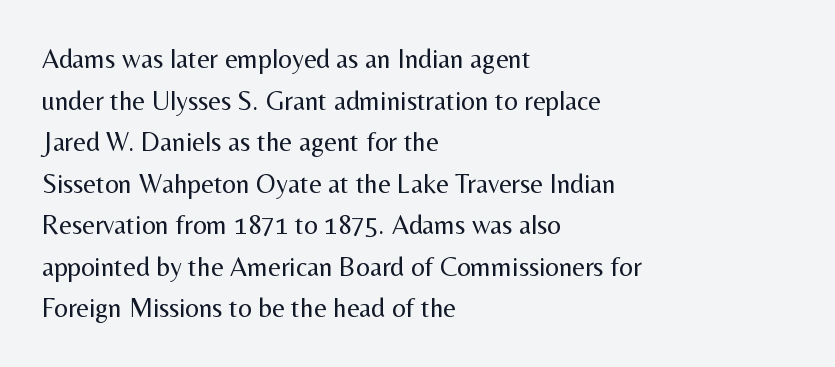
Q: Is the text bold? A: No.
Q: Is the text italic (slanted)? A: No, it is upright.
Q: Is the text underlined? A: No.
Q: How is the paragraph aligned? A: Left-aligned.
Q: Is the spacing between letters normal or unusually wide? A: Normal.
Q: Is the spacing between lines tight, normal or loose? A: Normal.
